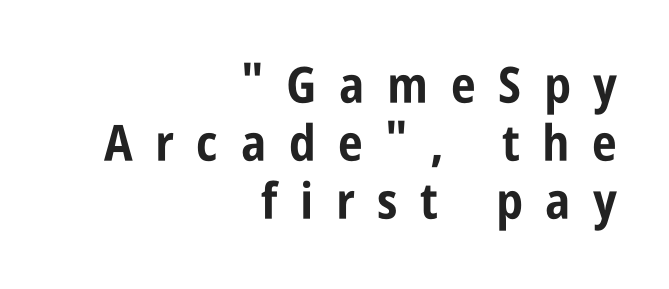
Q: Is the text bold? A: Yes.
Q: Is the text italic (slanted)? A: No, it is upright.
Q: Is the typeface a serif or a sans-serif typeface? A: Sans-serif.
Q: Is the text underlined? A: No.
Q: How is the paragraph aligned? A: Right-aligned.
Q: Is the spacing between letters normal or unusually wide? A: Unusually wide.
Q: Width (condensed, normal, or wide)? A: Condensed.
Q: Stroke contrast? A: Low.
Q: x-height? A: Large.
Q: Monospaced? A: No.
